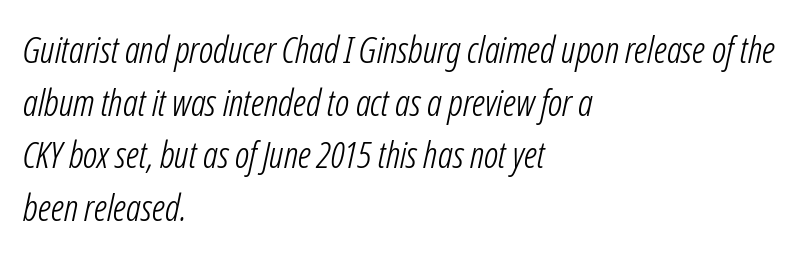
{"italic": "yes", "lean": "right", "slant_degrees": 12, "bold": "no", "weight": "light", "width": "condensed", "stroke_contrast": "low", "x_height": "medium", "monospaced": "no", "underline": "no", "align": "left", "line_spacing": "normal", "line_spacing_ratio": 1.42, "letter_spacing": "normal", "letter_spacing_em": 0.0, "glyph_px": 37}
